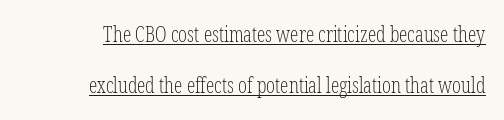
No extra tracking has been applied to these lines. Is there an underline? Yes — a line sits under the letters. Right-aligned paragraph, ragged on the left. Stem width sits at or under what a default text font uses.
